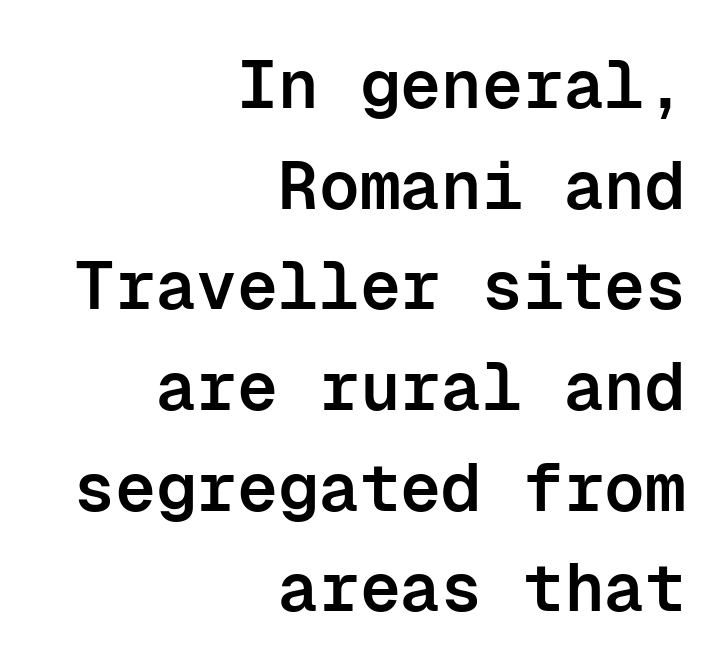
In terms of posture, this sample is upright. Nothing sits at the stroke ends, so this counts as sans-serif. Do the characters align in a grid? Yes, the font is monospaced. One-word summary of the alignment: right. This is moderately heavy type, rendered in semibold.
